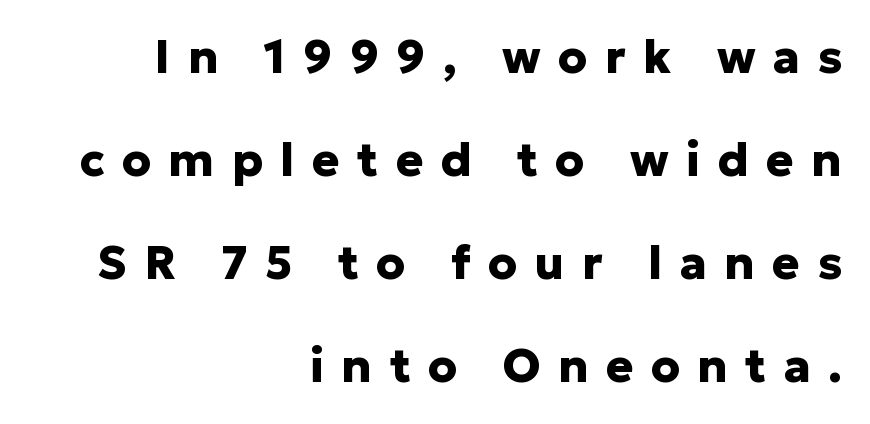
Proportional: the letters do not fall into vertical columns. Compared with a flush-left layout, this one pins lines to the opposite, right side. The sample has been set heavy, in full bold. There is plenty of visible air inserted between adjacent glyphs.
